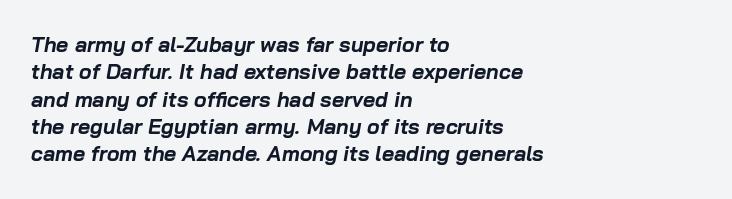
{"italic": "yes", "lean": "right", "slant_degrees": 10, "bold": "yes", "underline": "no", "align": "left", "line_spacing": "normal", "line_spacing_ratio": 1.3, "letter_spacing": "normal", "letter_spacing_em": 0.0, "glyph_px": 21}
